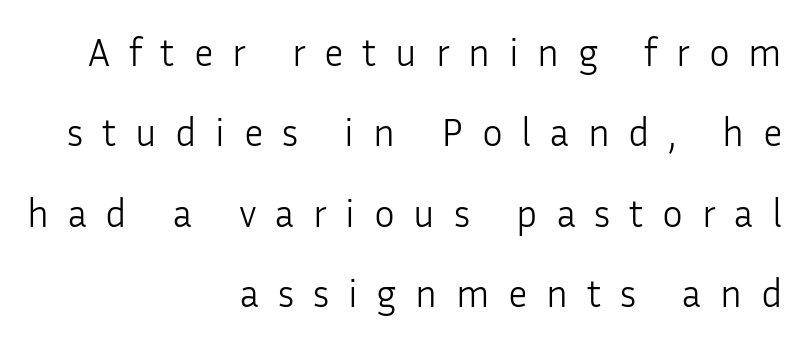
{"serif": "no", "italic": "no", "bold": "no", "weight": "light", "width": "normal", "stroke_contrast": "low", "x_height": "medium", "monospaced": "no", "underline": "no", "align": "right", "line_spacing": "loose", "line_spacing_ratio": 2.06, "letter_spacing": "wide", "letter_spacing_em": 0.48, "glyph_px": 39}
